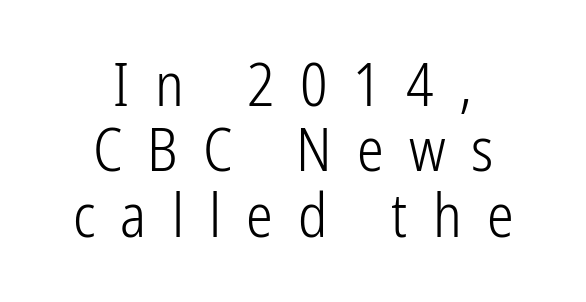
Q: Is the text bold? A: No.
Q: Is the text italic (slanted)? A: No, it is upright.
Q: Is the typeface a serif or a sans-serif typeface? A: Sans-serif.
Q: Is the text underlined? A: No.
Q: How is the paragraph aligned? A: Centered.
Q: Is the spacing between letters normal or unusually wide? A: Unusually wide.
Q: Is the spacing between lines tight, normal or loose? A: Tight.
Q: Width (condensed, normal, or wide)? A: Condensed.
Q: Stroke contrast? A: Low.
Q: x-height? A: Medium.
Q: Monospaced? A: No.
